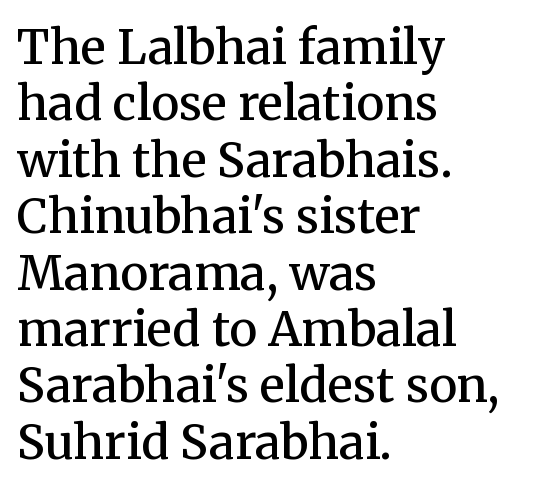
The image shows 47 px semibold serif type, upright; set left-aligned, line spacing 1.2x, normal letter spacing, not underlined; medium stroke contrast and a medium x-height.
